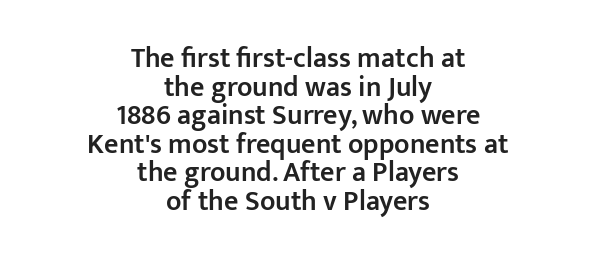
{"serif": "no", "italic": "no", "bold": "semi", "weight": "semibold", "width": "normal", "stroke_contrast": "low", "x_height": "medium", "monospaced": "no", "underline": "no", "align": "center", "line_spacing": "tight", "line_spacing_ratio": 1.02, "letter_spacing": "normal", "letter_spacing_em": 0.0, "glyph_px": 28}
